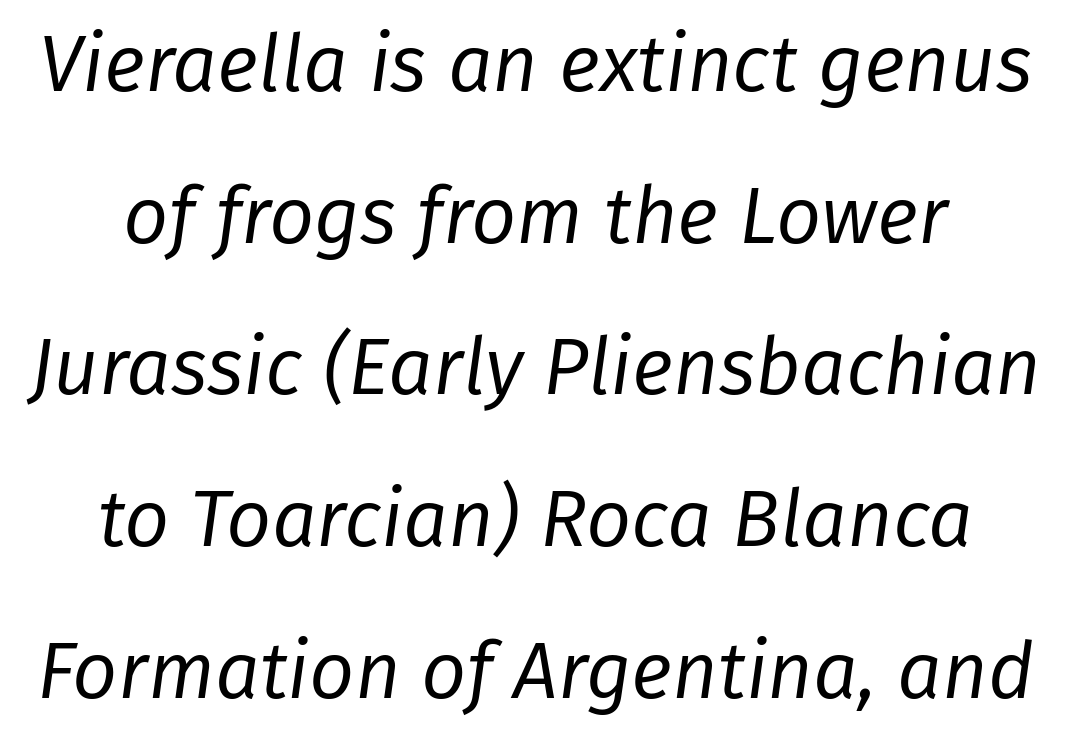
The image shows 79 px regular-weight type, italic (leaning right); set centered, loose line spacing (1.92x), normal letter spacing, not underlined; low stroke contrast and a medium x-height.
